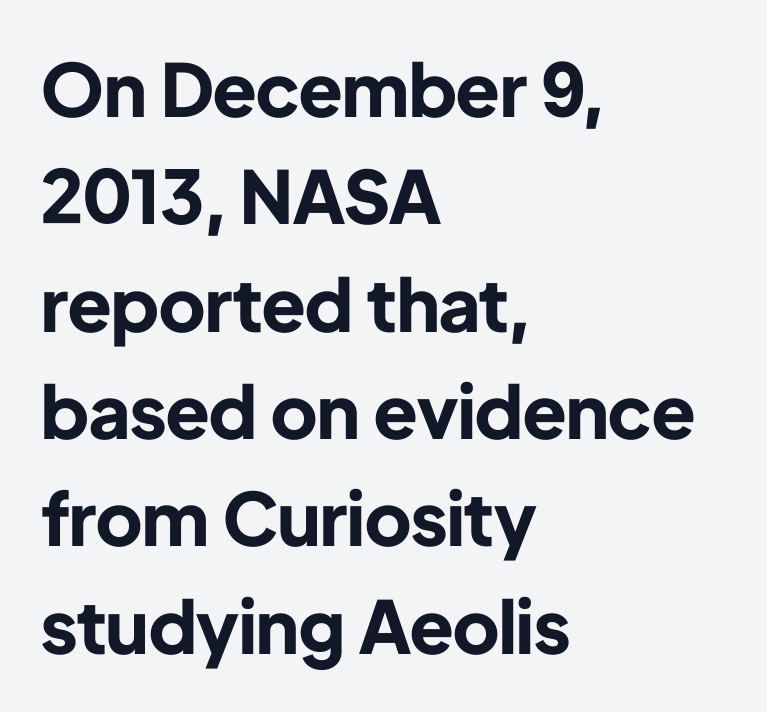
The image shows 73 px bold sans-serif type, upright; set left-aligned, normal line spacing (1.47x), normal letter spacing, not underlined; low stroke contrast and a medium x-height.
